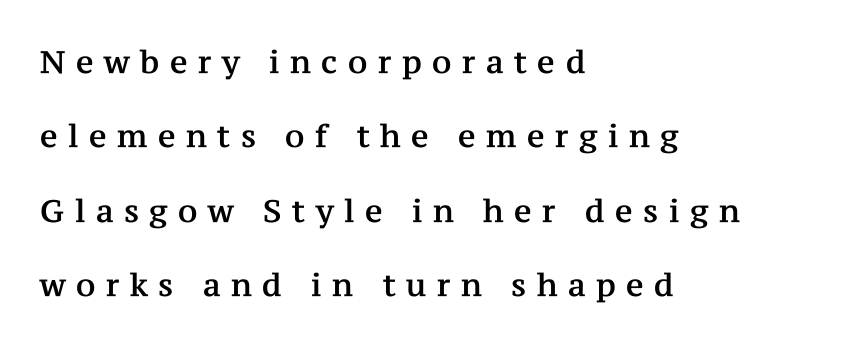
The image shows 31 px serif type, upright; set left-aligned, loose line spacing (2.4x), unusually wide letter spacing (+0.34 em), not underlined; medium stroke contrast and a medium x-height.
